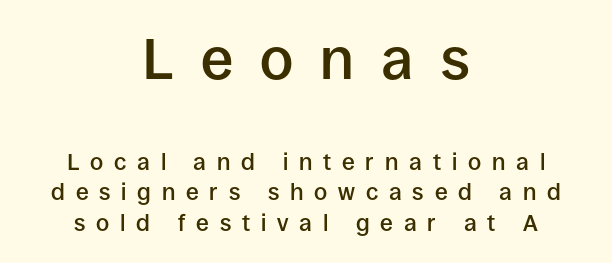
Q: Is the text bold? A: Semi-bold.
Q: Is the text italic (slanted)? A: No, it is upright.
Q: Is the typeface a serif or a sans-serif typeface? A: Sans-serif.
Q: Is the text underlined? A: No.
Q: How is the paragraph aligned? A: Centered.
Q: Is the spacing between letters normal or unusually wide? A: Unusually wide.
Q: Is the spacing between lines tight, normal or loose? A: Normal.
Q: Which block of text is set in a larger size, the first (top) or the second (bottom)? A: The first (top) one.
Q: Width (condensed, normal, or wide)? A: Normal.
Q: Stroke contrast? A: Low.
Q: x-height? A: Large.
Q: Monospaced? A: No.
